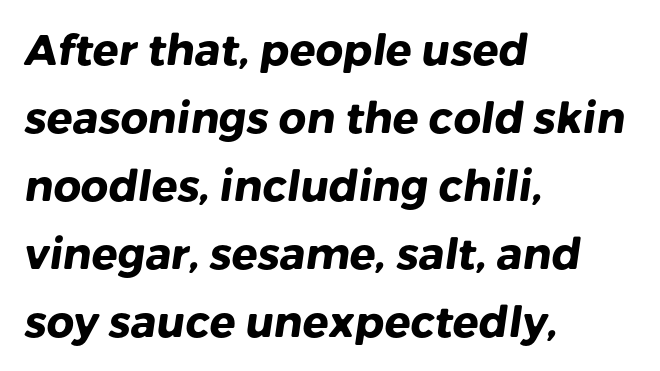
This block has exactly the height ordinary leading produces. Check under the words: just untouched page. A dark, heavy texture on the line: the type is bold. The passage shown has conventional tracking throughout. These lines are rendered in a variable-pitch font.
